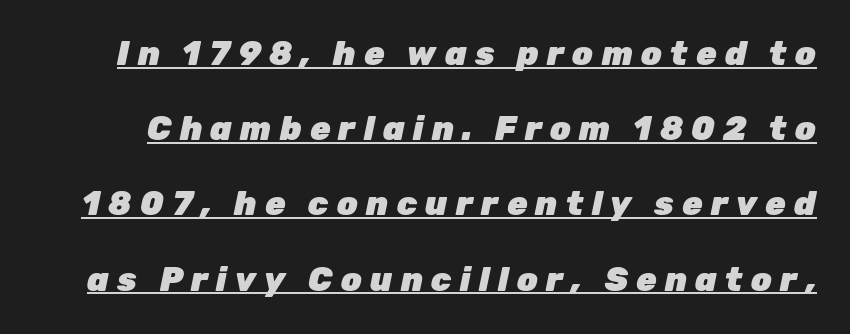
Posture: slanted. Compared with typical body copy, the letter spacing here is much looser. The face used here is proportionally spaced, like ordinary book or web type. The rendering uses a large line-height, opening up the rows. Strong, thick strokes mark this as bold type.
